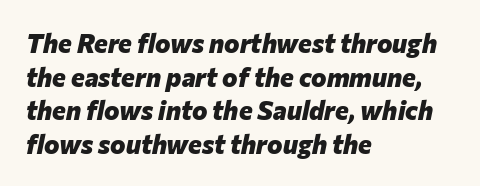
Glance below the letters and you will spot only blank space. Where is the straight margin? On the left. There's an unmistakable incline to the writing here. Each new line begins a customary step beneath the previous one.
